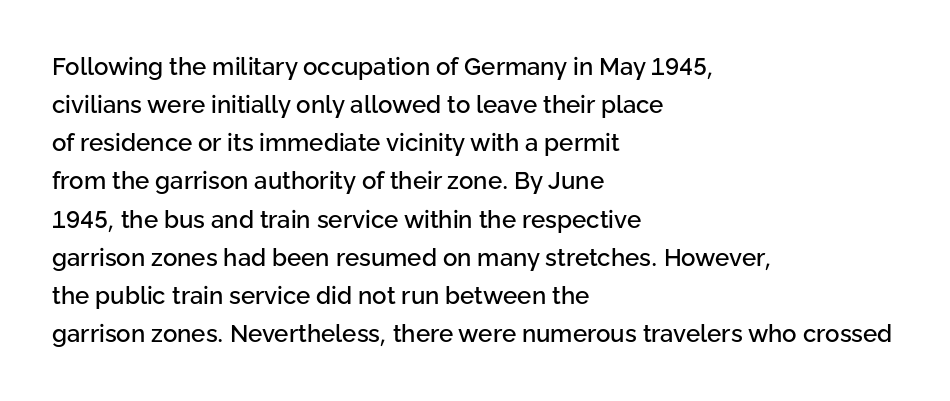
Q: Is the text italic (slanted)? A: No, it is upright.
Q: Is the text underlined? A: No.
Q: How is the paragraph aligned? A: Left-aligned.
Q: Is the spacing between letters normal or unusually wide? A: Normal.
Q: Is the spacing between lines tight, normal or loose? A: Normal.
